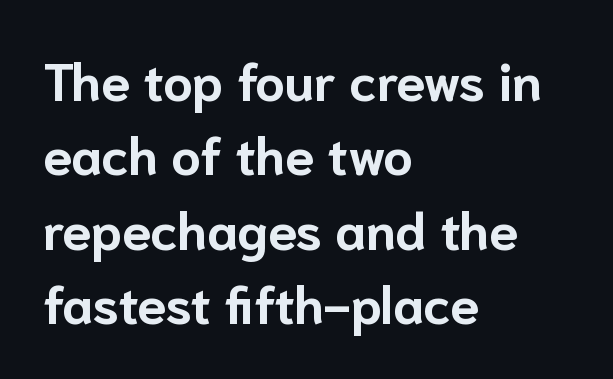
{"serif": "no", "italic": "no", "bold": "yes", "weight": "bold", "width": "normal", "stroke_contrast": "low", "x_height": "medium", "monospaced": "no", "underline": "no", "align": "left", "line_spacing": "normal", "line_spacing_ratio": 1.43, "letter_spacing": "normal", "letter_spacing_em": 0.0, "glyph_px": 52}
